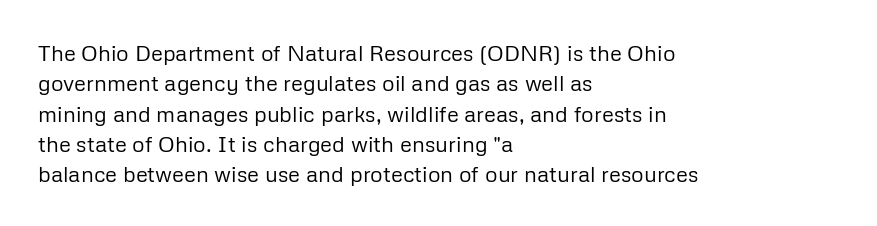
A quiet, ordinary-to-light weight characterises the typeface. The text block is weighted toward the left margin, trailing off unevenly rightward. This rendering leaves character spacing at its baseline value. Characters remain perfectly vertical along every line. The strip under each line holds only bare page.
